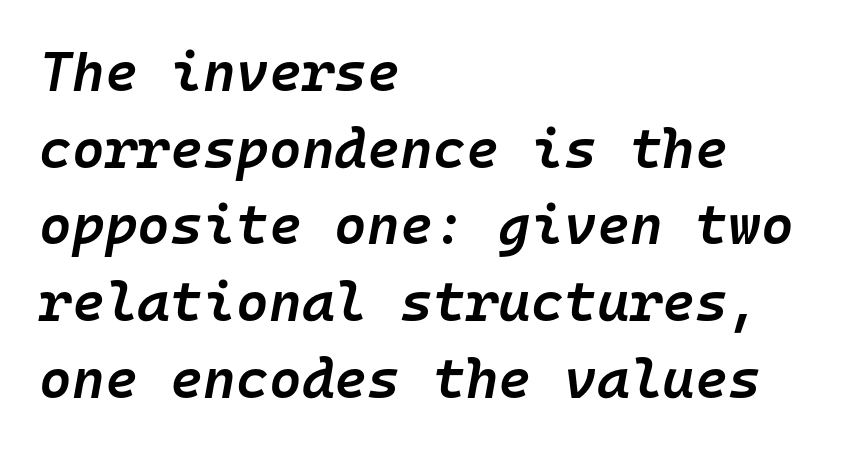
Q: Is the text bold? A: Semi-bold.
Q: Is the text italic (slanted)? A: Yes, it leans right by about 10 degrees.
Q: Is the text underlined? A: No.
Q: How is the paragraph aligned? A: Left-aligned.
Q: Is the spacing between letters normal or unusually wide? A: Normal.
Q: Is the spacing between lines tight, normal or loose? A: Normal.
Q: Width (condensed, normal, or wide)? A: Normal.
Q: Stroke contrast? A: Low.
Q: x-height? A: Medium.
Q: Monospaced? A: Yes.
